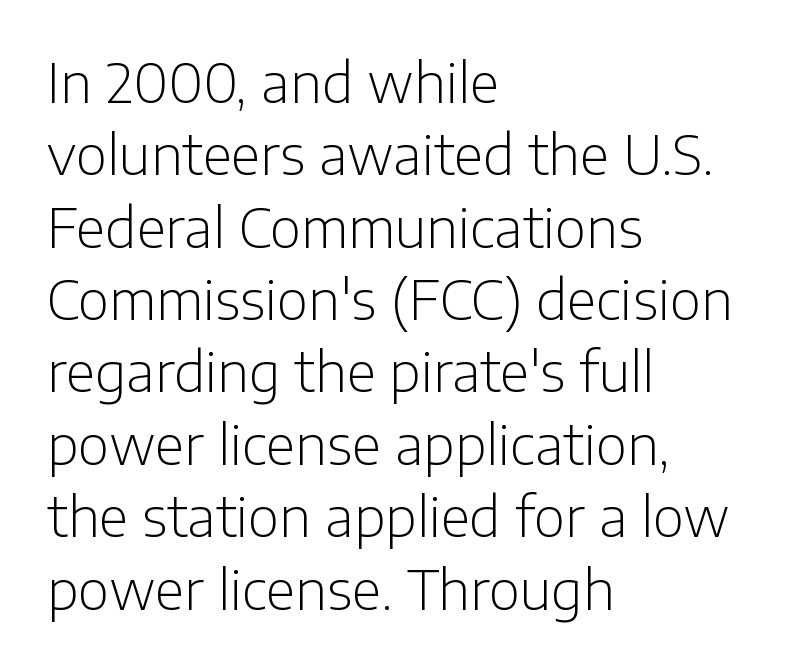
The image shows 54 px light sans-serif type, upright; set left-aligned, normal line spacing (1.34x), normal letter spacing, not underlined; low stroke contrast and a medium x-height.
